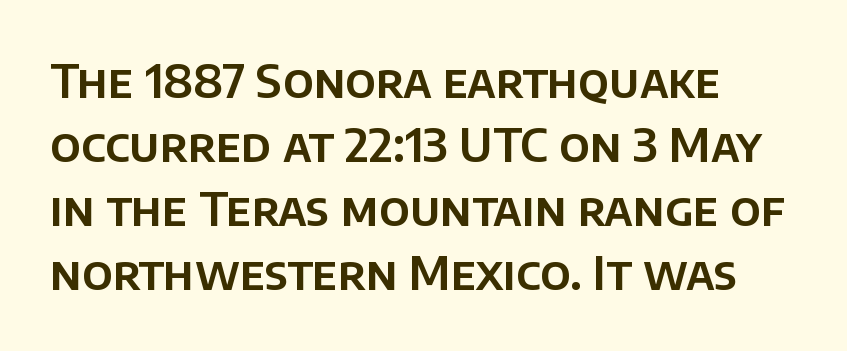
Q: Is the text italic (slanted)? A: No, it is upright.
Q: Is the typeface a serif or a sans-serif typeface? A: Sans-serif.
Q: Is the text underlined? A: No.
Q: How is the paragraph aligned? A: Left-aligned.
Q: Is the spacing between letters normal or unusually wide? A: Normal.
Q: Is the spacing between lines tight, normal or loose? A: Normal.
Q: Width (condensed, normal, or wide)? A: Normal.
Q: Stroke contrast? A: Low.
Q: x-height? A: Large.
Q: Monospaced? A: No.
